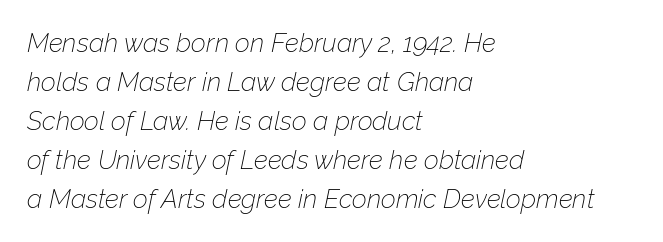
The image shows 26 px text type, italic (leaning right); set left-aligned, normal line spacing (1.5x), normal letter spacing, not underlined.
